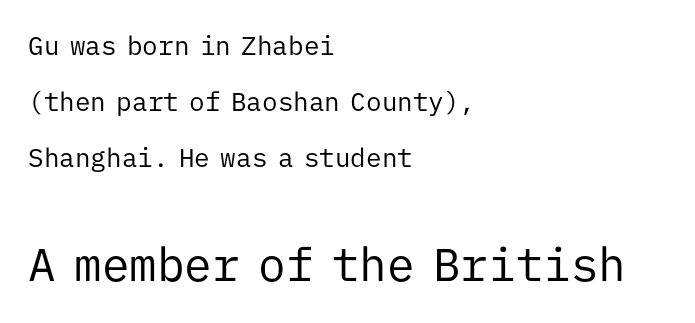
The face looks like a standard text weight, possibly lighter. No extra tracking has been applied to these lines. Ordinary non-slanted type is in use. Layout note: lines flush left. The later block is typeset at a bigger size than the earlier block. Is this a fixed-width face? Yes — each glyph sits in an identical cell.
